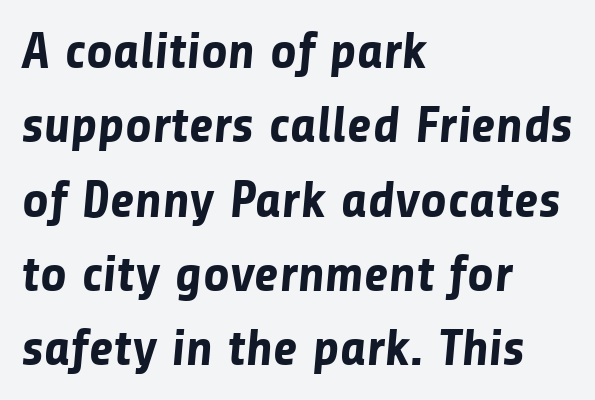
{"serif": "no", "bold": "yes", "weight": "bold", "width": "normal", "stroke_contrast": "low", "x_height": "medium", "monospaced": "no", "underline": "no", "align": "left", "line_spacing": "normal", "line_spacing_ratio": 1.43, "letter_spacing": "normal", "letter_spacing_em": 0.0, "glyph_px": 52}
